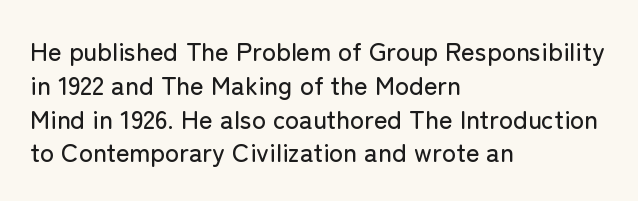
The ragged edge is on the right, which tells us the setting is flush left. How would I describe the line gaps? Plain and ordinary. This is the regular roman posture of the typeface. Only glyphs here, with clear space below each row.
